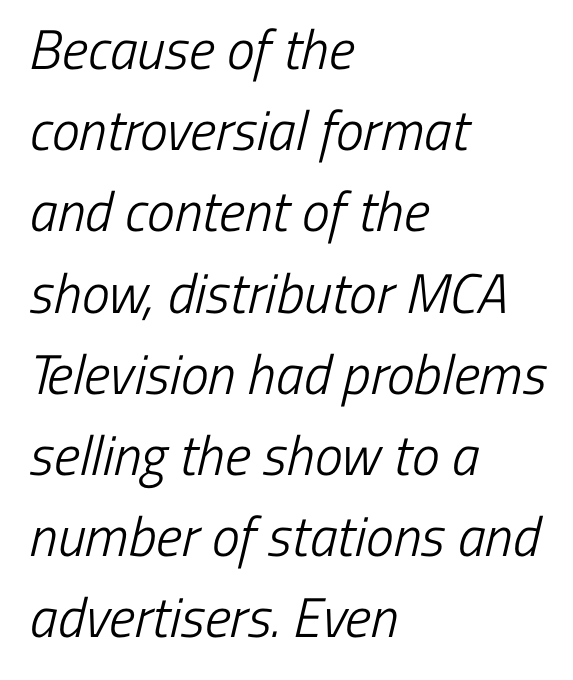
{"serif": "no", "bold": "no", "weight": "light", "width": "condensed", "stroke_contrast": "low", "x_height": "medium", "monospaced": "no", "underline": "no", "align": "left", "line_spacing": "normal", "line_spacing_ratio": 1.45, "letter_spacing": "normal", "letter_spacing_em": 0.0, "glyph_px": 56}
